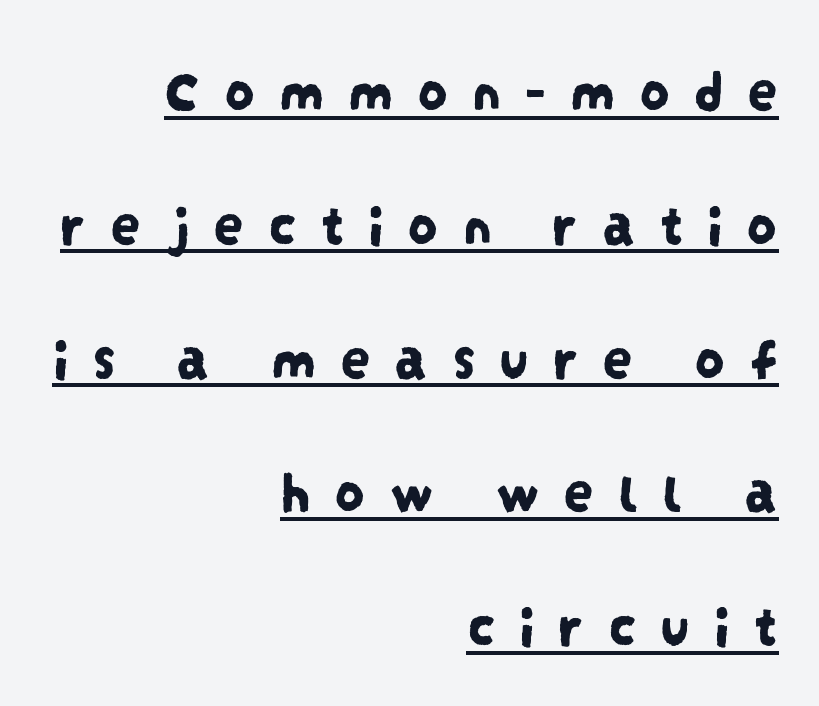
Q: Is the typeface a serif or a sans-serif typeface? A: Sans-serif.
Q: Is the text underlined? A: Yes.
Q: How is the paragraph aligned? A: Right-aligned.
Q: Is the spacing between letters normal or unusually wide? A: Unusually wide.
Q: Is the spacing between lines tight, normal or loose? A: Loose.
Q: Width (condensed, normal, or wide)? A: Condensed.
Q: Stroke contrast? A: Low.
Q: x-height? A: Large.
Q: Monospaced? A: No.
